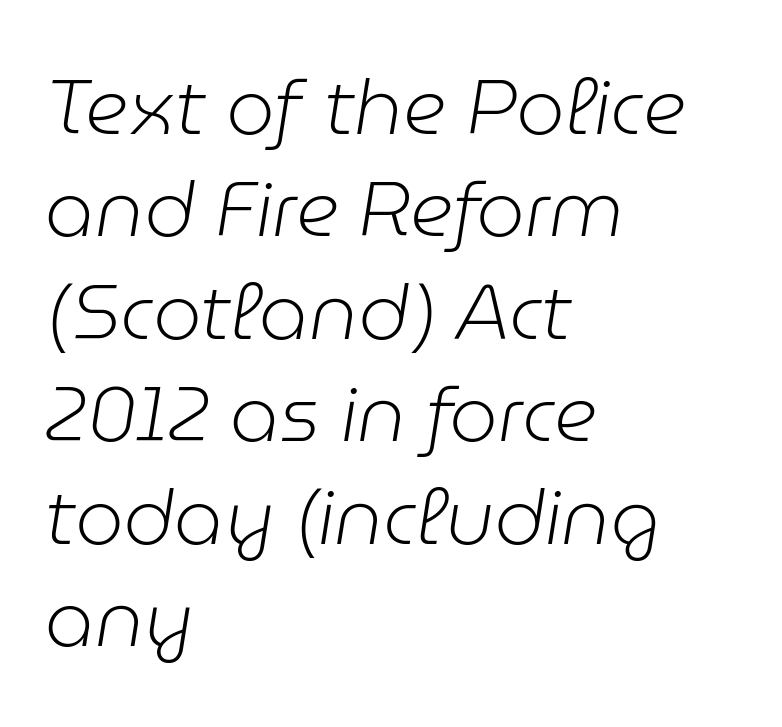
You could not count columns in this text — the font is proportionally spaced. Visually the block forms a straight wall on the left and a jagged coastline on the right. The space between consecutive lines is moderate. A typesetter would mark this as italic. Honestly, the letter spacing is just normal — you wouldn't notice it. Letters have the restrained weight of plain body copy at most.
